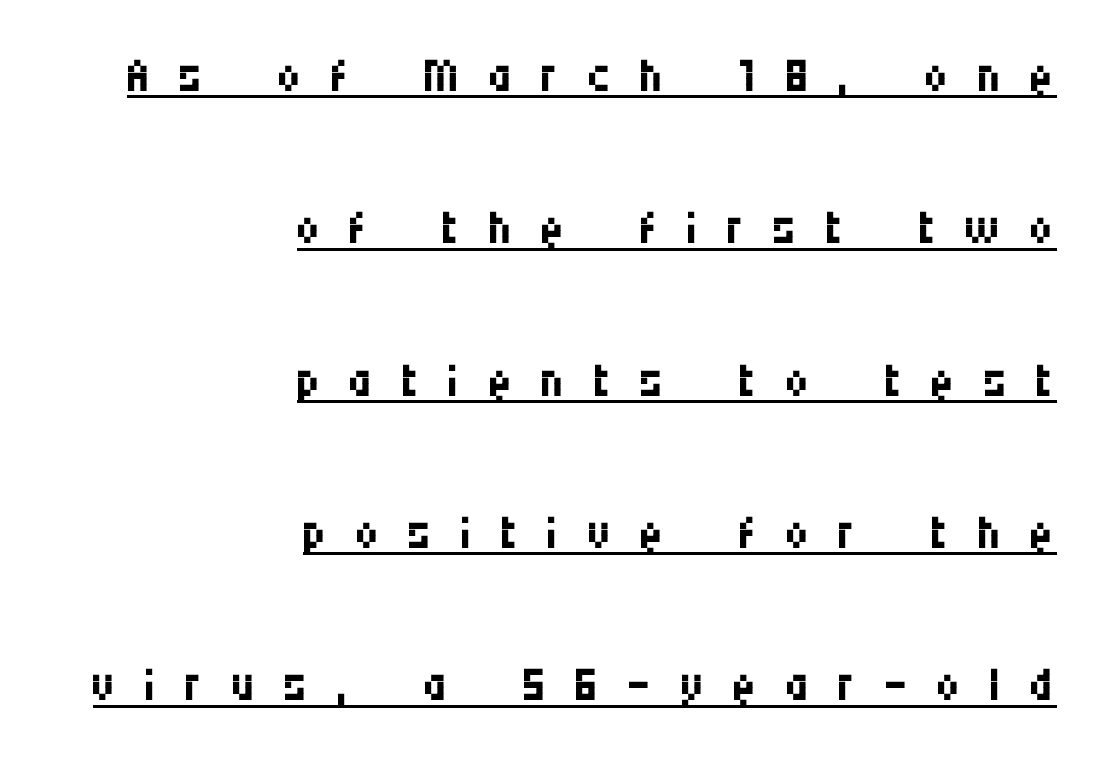
The font sits on the lighter half of the weight spectrum, regular included. Character widths vary here, with narrow letters taking less room than wide ones. The designer dialed line spacing up above the default. The rendering uses the underline text-decoration. Display-style spreading of the glyphs; the letterfit is very open. The typesetter chose a ragged-left arrangement here.
